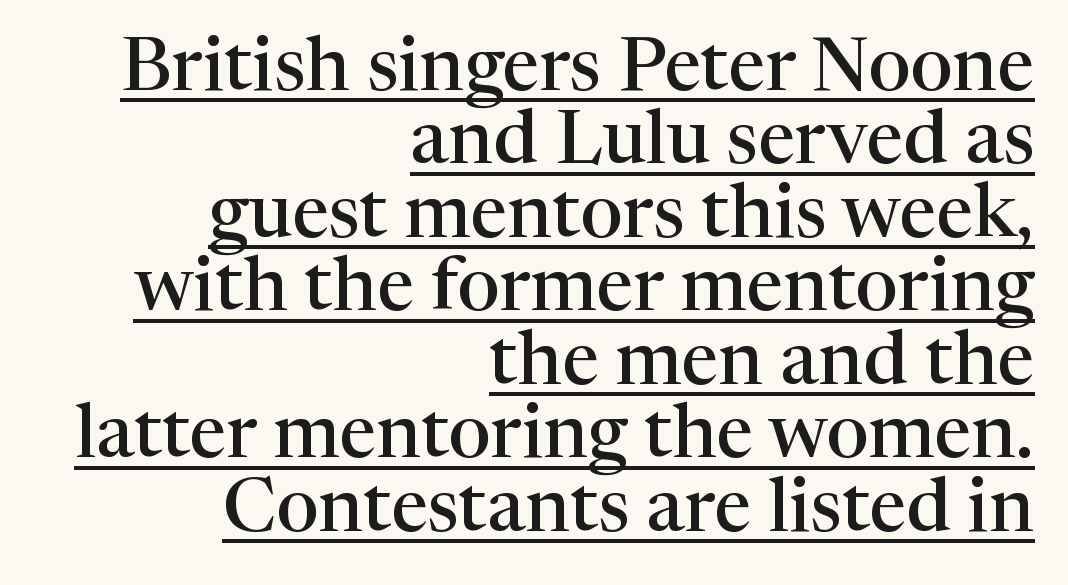
No italicization has been applied; the sample stays upright. If you measured baseline to baseline, you'd find a short distance. Examine the stroke ends and you'll spot serifs. The rendering uses natural spacing where letterforms have individual widths.
